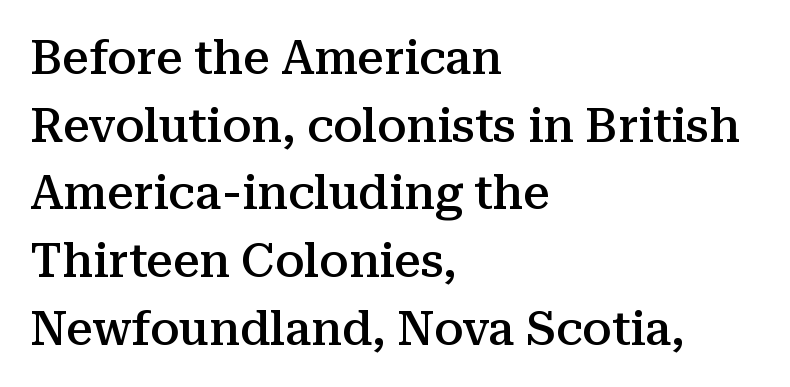
The image shows 47 px semibold serif type, upright; set left-aligned, normal line spacing (1.44x), normal letter spacing, not underlined; medium stroke contrast and a medium x-height.
